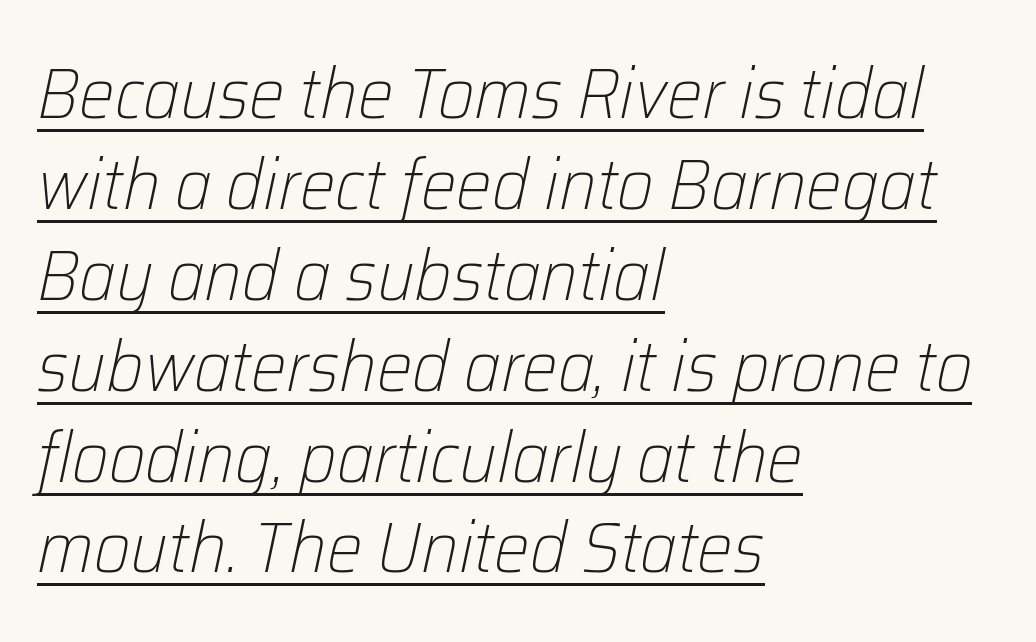
The image shows 71 px light type, italic (leaning right); set left-aligned, normal line spacing (1.28x), normal letter spacing, underlined; low stroke contrast and a medium x-height.
